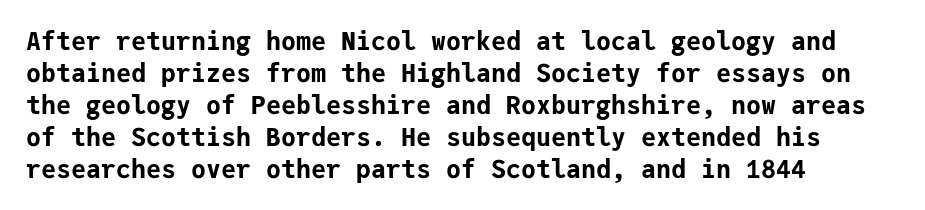
The typesetter chose a ragged-right arrangement here. The line texture is even and compact thanks to regular tracking. Summary of weight: heavy, a full bold. Vertically, the passage feels balanced, rows spaced as you'd expect. In terms of posture, this sample is upright.
